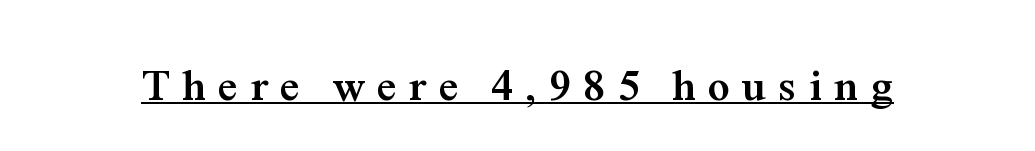
The letters advance in unequal steps, a hallmark of proportional type. Note: serifs present on the glyphs. Notice how the stems are strictly vertical — no italics here. These characters rest on top of a visible drawn line. Strong, thick strokes mark this as bold type.
